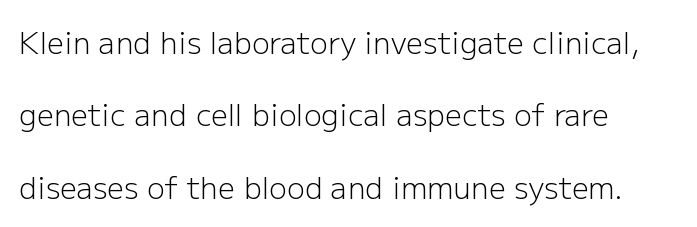
Widely set lines give the paragraph a tall, airy silhouette. Does extra space separate the letters? No, they use regular spacing. This sample has the flowing, uneven cadence of proportional lettering. Underline: absent. Examine the stroke ends and you'll find no serifs.
